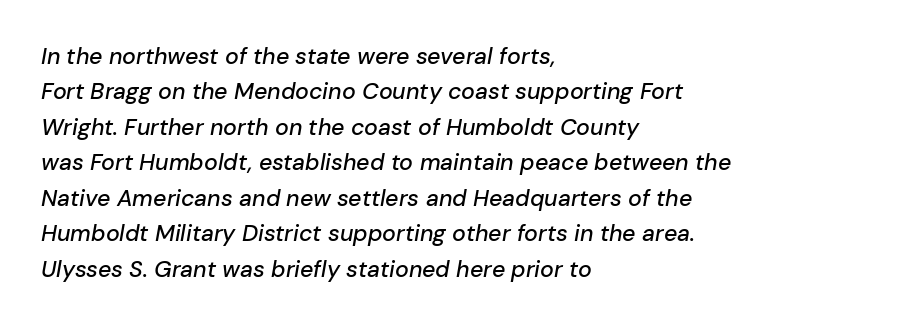
The image shows 23 px text type, italic (leaning right); set left-aligned, normal line spacing (1.54x), normal letter spacing, not underlined.
